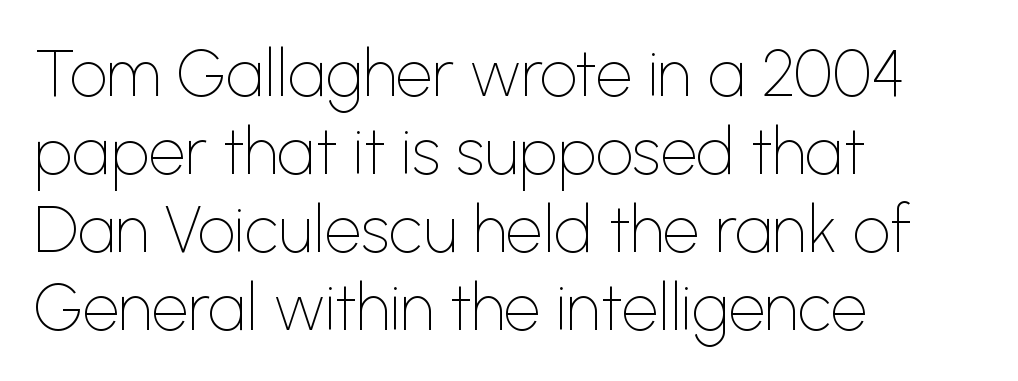
{"serif": "no", "italic": "no", "bold": "no", "weight": "thin", "width": "normal", "stroke_contrast": "low", "x_height": "medium", "monospaced": "no", "underline": "no", "align": "left", "line_spacing_ratio": 1.2, "letter_spacing": "normal", "letter_spacing_em": 0.0, "glyph_px": 65}
